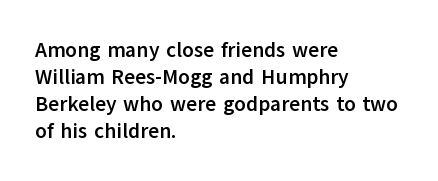
Q: Is the text bold? A: Yes.
Q: Is the text italic (slanted)? A: No, it is upright.
Q: Is the text underlined? A: No.
Q: How is the paragraph aligned? A: Left-aligned.
Q: Is the spacing between letters normal or unusually wide? A: Normal.
Q: Is the spacing between lines tight, normal or loose? A: Normal.
